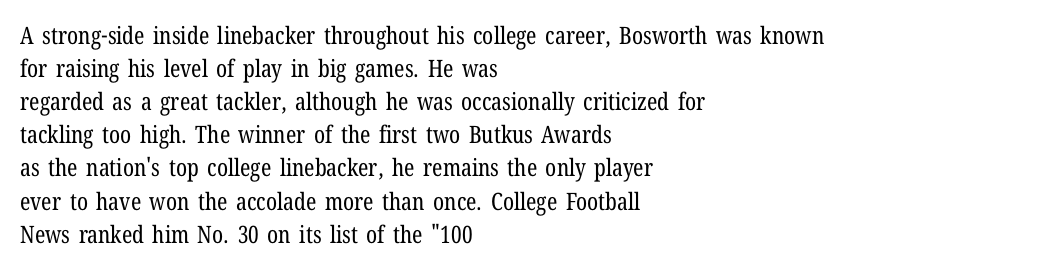
The image shows 24 px text type, upright; set left-aligned, normal line spacing (1.38x), normal letter spacing, not underlined.
